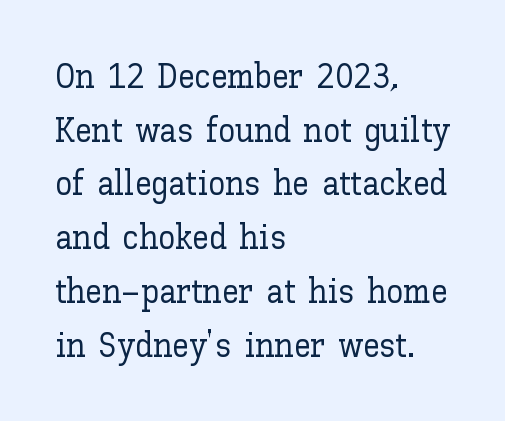
{"italic": "no", "width": "normal", "stroke_contrast": "low", "x_height": "medium", "monospaced": "no", "underline": "no", "align": "left", "line_spacing": "normal", "line_spacing_ratio": 1.58, "letter_spacing": "normal", "letter_spacing_em": 0.0, "glyph_px": 34}
